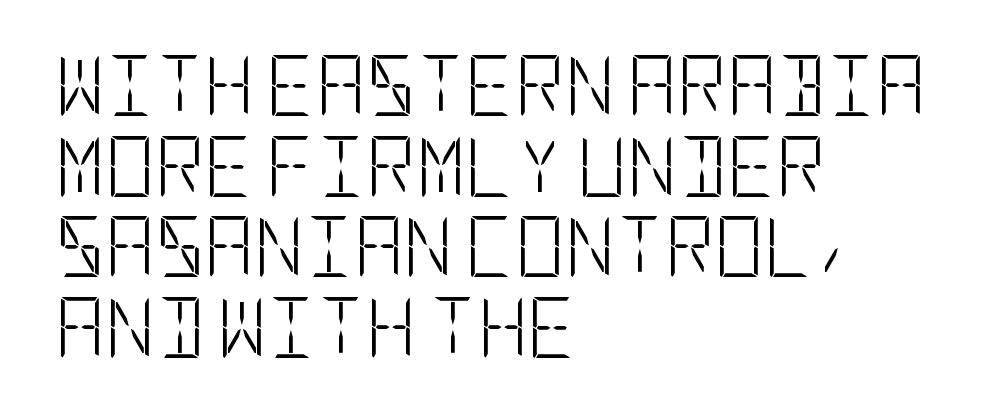
Q: Is the text bold? A: No.
Q: Is the text italic (slanted)? A: No, it is upright.
Q: Is the typeface a serif or a sans-serif typeface? A: Sans-serif.
Q: Is the text underlined? A: No.
Q: How is the paragraph aligned? A: Left-aligned.
Q: Is the spacing between letters normal or unusually wide? A: Normal.
Q: Is the spacing between lines tight, normal or loose? A: Normal.
Q: Width (condensed, normal, or wide)? A: Condensed.
Q: Stroke contrast? A: Low.
Q: x-height? A: Large.
